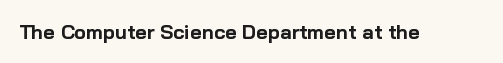
The image shows 20 px bold type, upright; set normal letter spacing, not underlined.
